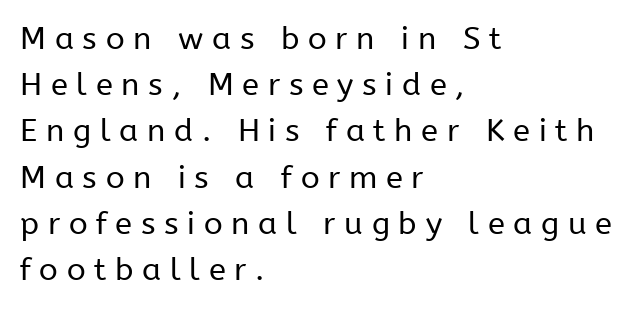
Q: Is the text bold? A: No.
Q: Is the text italic (slanted)? A: No, it is upright.
Q: Is the typeface a serif or a sans-serif typeface? A: Sans-serif.
Q: Is the text underlined? A: No.
Q: How is the paragraph aligned? A: Left-aligned.
Q: Is the spacing between letters normal or unusually wide? A: Unusually wide.
Q: Is the spacing between lines tight, normal or loose? A: Normal.
Q: Width (condensed, normal, or wide)? A: Normal.
Q: Stroke contrast? A: Low.
Q: x-height? A: Medium.
Q: Monospaced? A: No.
